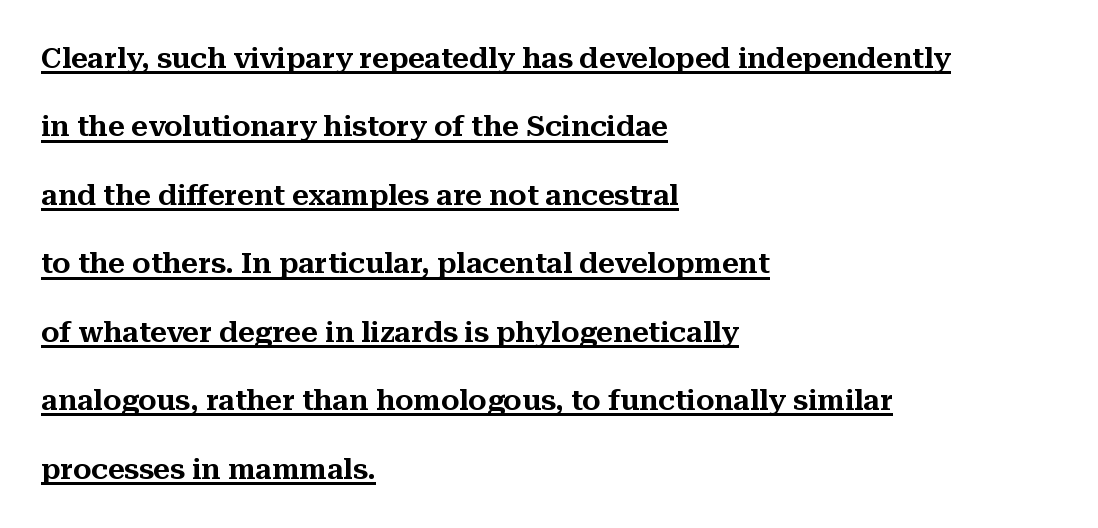
{"serif": "yes", "italic": "no", "width": "normal", "stroke_contrast": "medium", "x_height": "medium", "monospaced": "no", "underline": "yes", "align": "left", "line_spacing": "loose", "line_spacing_ratio": 2.36, "letter_spacing": "normal", "letter_spacing_em": 0.0, "glyph_px": 29}
